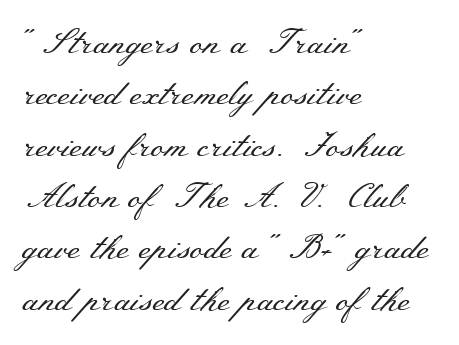
Q: Is the text bold? A: No.
Q: Is the text italic (slanted)? A: Yes.
Q: Is the typeface a serif or a sans-serif typeface? A: Serif.
Q: Is the text underlined? A: No.
Q: How is the paragraph aligned? A: Left-aligned.
Q: Is the spacing between letters normal or unusually wide? A: Normal.
Q: Is the spacing between lines tight, normal or loose? A: Normal.
Q: Width (condensed, normal, or wide)? A: Wide.
Q: Stroke contrast? A: Medium.
Q: x-height? A: Small.
Q: Monospaced? A: No.
